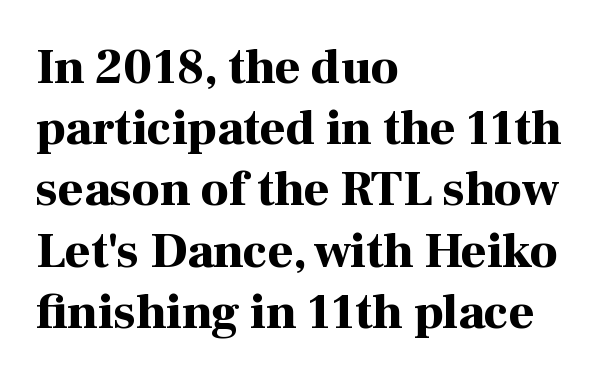
{"serif": "yes", "italic": "no", "bold": "yes", "weight": "bold", "width": "normal", "stroke_contrast": "high", "x_height": "medium", "monospaced": "no", "underline": "no", "align": "left", "line_spacing": "normal", "line_spacing_ratio": 1.25, "letter_spacing": "normal", "letter_spacing_em": 0.0, "glyph_px": 49}
